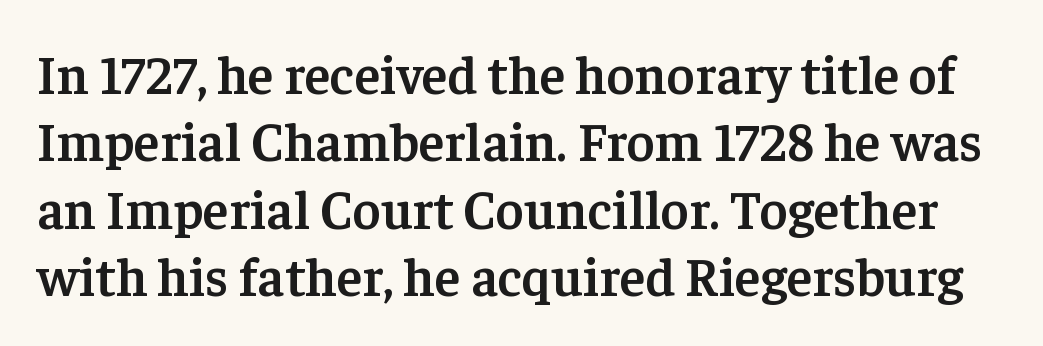
Q: Is the text bold? A: Semi-bold.
Q: Is the text italic (slanted)? A: No, it is upright.
Q: Is the typeface a serif or a sans-serif typeface? A: Serif.
Q: Is the text underlined? A: No.
Q: Is the spacing between letters normal or unusually wide? A: Normal.
Q: Is the spacing between lines tight, normal or loose? A: Normal.
Q: Width (condensed, normal, or wide)? A: Normal.
Q: Stroke contrast? A: Low.
Q: x-height? A: Medium.
Q: Monospaced? A: No.
